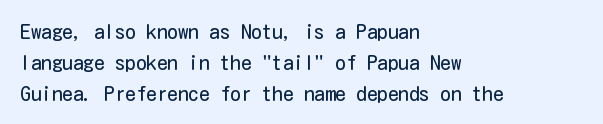
Q: Is the text bold? A: No.
Q: Is the text italic (slanted)? A: No, it is upright.
Q: Is the text underlined? A: No.
Q: How is the paragraph aligned? A: Left-aligned.
Q: Is the spacing between letters normal or unusually wide? A: Normal.
Q: Is the spacing between lines tight, normal or loose? A: Normal.
